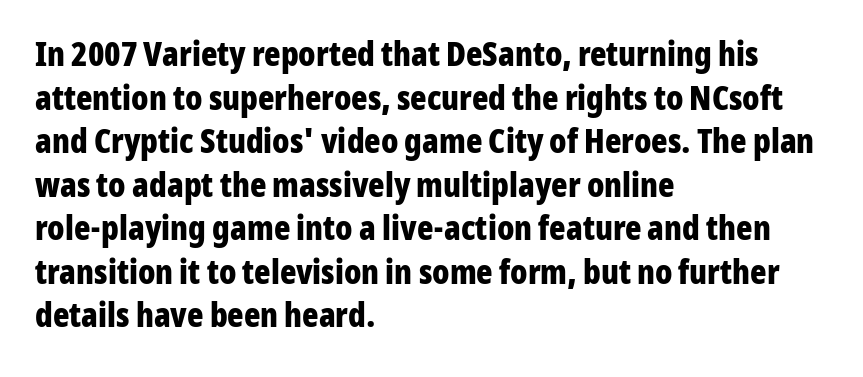
Q: Is the text bold? A: Yes.
Q: Is the text italic (slanted)? A: No, it is upright.
Q: Is the typeface a serif or a sans-serif typeface? A: Sans-serif.
Q: Is the text underlined? A: No.
Q: How is the paragraph aligned? A: Left-aligned.
Q: Is the spacing between letters normal or unusually wide? A: Normal.
Q: Is the spacing between lines tight, normal or loose? A: Normal.
Q: Width (condensed, normal, or wide)? A: Condensed.
Q: Stroke contrast? A: Low.
Q: x-height? A: Medium.
Q: Monospaced? A: No.
